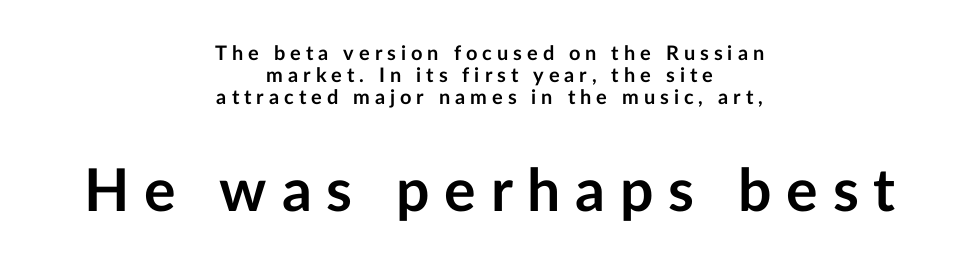
The image shows 59 px semibold sans-serif type, upright; set centered, tight line spacing (1.11x), unusually wide letter spacing (+0.25 em), not underlined; the second (bottom) block is 2.95x larger; low stroke contrast and a medium x-height.
